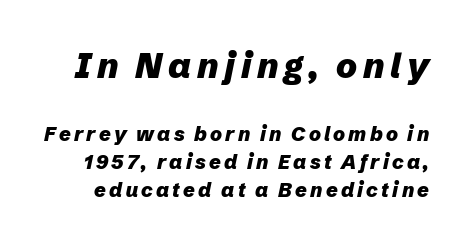
{"italic": "yes", "lean": "right", "slant_degrees": 12, "bold": "yes", "weight": "heavy", "width": "normal", "stroke_contrast": "low", "x_height": "medium", "monospaced": "no", "underline": "no", "line_spacing": "normal", "line_spacing_ratio": 1.42, "larger_block": "first", "size_ratio": 1.75, "glyph_px": 35}
